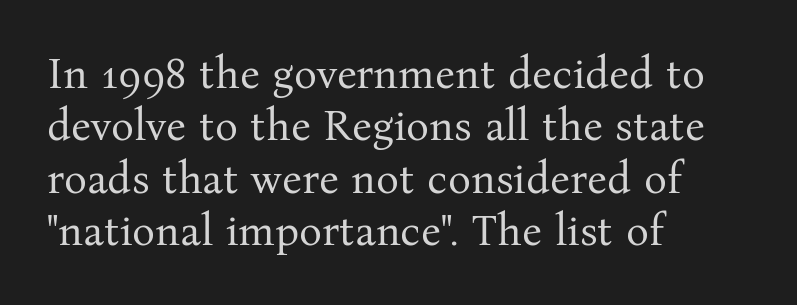
Note the varied advance widths — an 'i' is clearly narrower than an 'm'. Only glyphs here, with clear space below each row. Unlike a clean sans, this face finishes its strokes with serifs. The text block is weighted toward the left margin, trailing off unevenly rightward.
